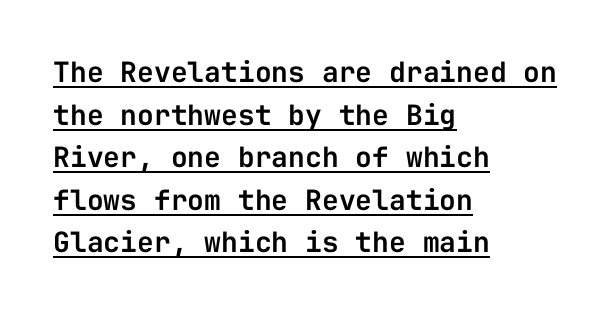
Q: Is the text italic (slanted)? A: No, it is upright.
Q: Is the typeface a serif or a sans-serif typeface? A: Sans-serif.
Q: Is the text underlined? A: Yes.
Q: How is the paragraph aligned? A: Left-aligned.
Q: Is the spacing between letters normal or unusually wide? A: Normal.
Q: Is the spacing between lines tight, normal or loose? A: Normal.
Q: Width (condensed, normal, or wide)? A: Normal.
Q: Stroke contrast? A: Low.
Q: x-height? A: Medium.
Q: Monospaced? A: Yes.
